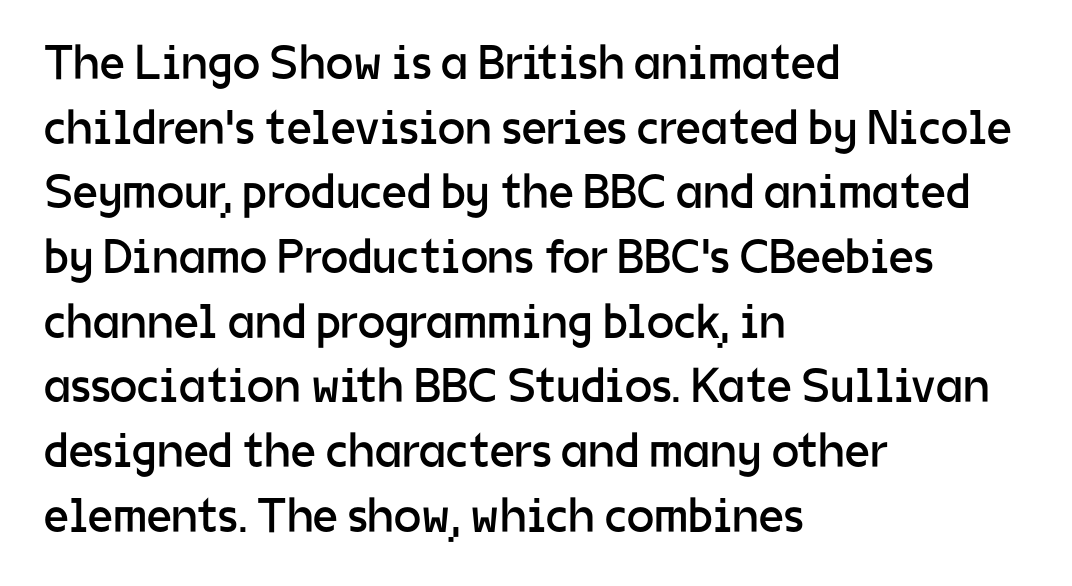
You could not count columns in this text — the font is proportionally spaced. Horizontal alignment here is leftward, the default for most running prose. What stands out about the letter spacing? Nothing — it is the standard amount. Letters have the restrained weight of plain body copy at most. This sample uses a sans-serif face.
